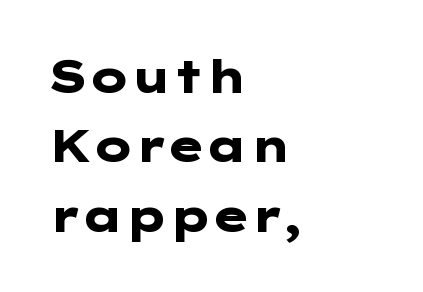
Examine the stroke ends and you'll find no serifs. Each line starts at the same left margin while the right side varies. How would I describe the line gaps? Plain and ordinary. Notice how the stems are strictly vertical — no italics here.
